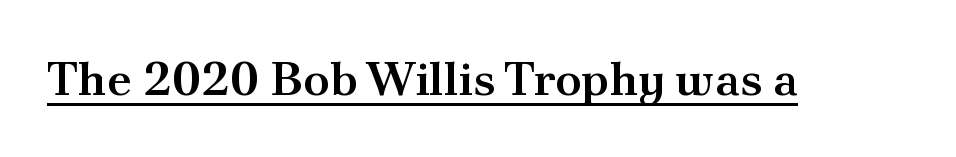
Q: Is the text bold? A: Semi-bold.
Q: Is the text italic (slanted)? A: No, it is upright.
Q: Is the typeface a serif or a sans-serif typeface? A: Serif.
Q: Is the text underlined? A: Yes.
Q: Is the spacing between letters normal or unusually wide? A: Normal.
Q: Width (condensed, normal, or wide)? A: Normal.
Q: Stroke contrast? A: Medium.
Q: x-height? A: Small.
Q: Monospaced? A: No.
